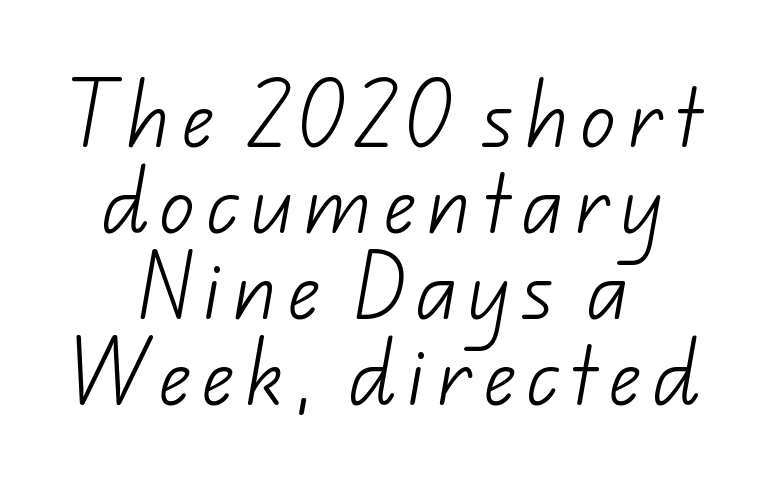
Varying glyph widths throughout — classic text-font behaviour. To sum up the face: it is a sans, with no serifs. The foot of each line stays bare and open. These lines stack symmetrically, like a column narrowing and widening about its center. Vertical stems look standard width or narrower in stroke.
